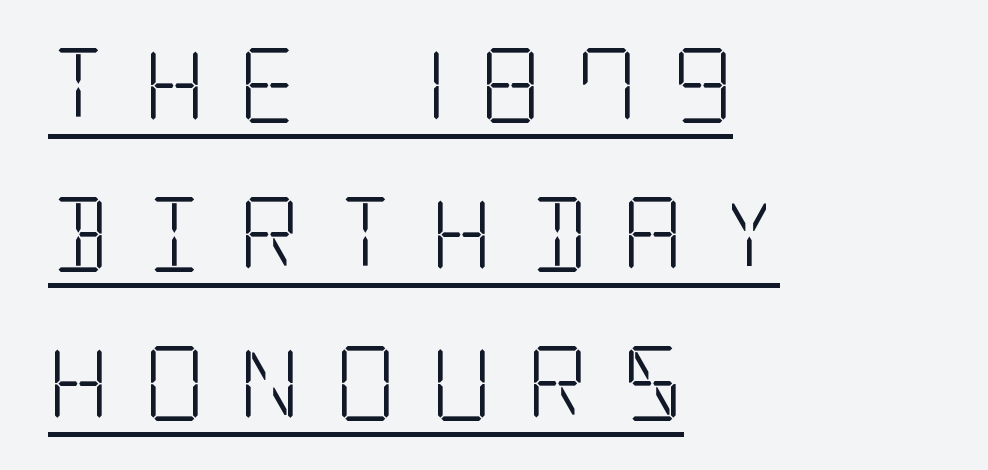
The image shows 75 px light, condensed serif type, upright; set left-aligned, loose line spacing (1.99x), unusually wide letter spacing (+0.46 em), underlined; low stroke contrast and a large x-height.
